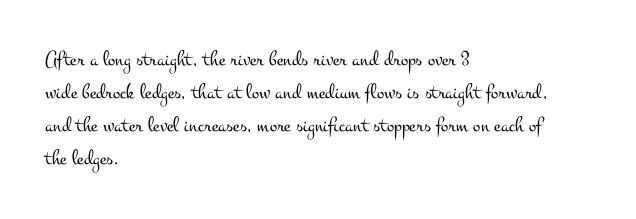
The image shows 22 px text type; set left-aligned, normal line spacing (1.5x), normal letter spacing, not underlined.
